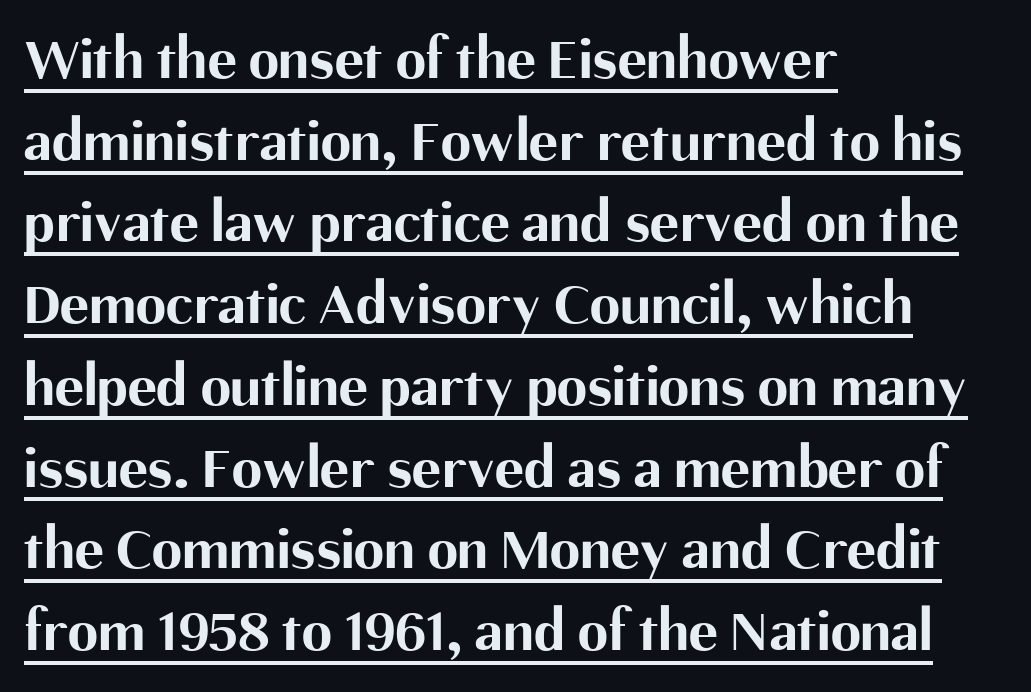
Compared with typical body copy, the letter spacing here is the same. A typesetter would label this face a sans. Line starts are locked; line ends wander. The string is rendered with underlining switched on. These words are printed bold, with thick strokes throughout. The lettering holds an erect, upright posture throughout.
